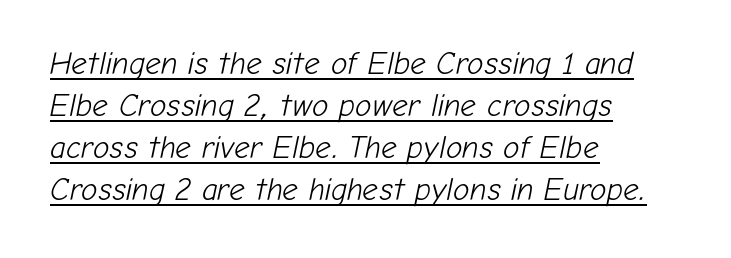
{"italic": "yes", "lean": "right", "slant_degrees": 12, "bold": "no", "weight": "light", "width": "normal", "stroke_contrast": "low", "x_height": "medium", "monospaced": "no", "underline": "yes", "align": "left", "line_spacing": "normal", "line_spacing_ratio": 1.35, "letter_spacing": "normal", "letter_spacing_em": 0.0, "glyph_px": 31}
